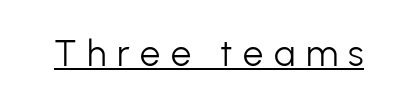
{"serif": "no", "italic": "no", "bold": "no", "weight": "light", "width": "normal", "stroke_contrast": "low", "x_height": "medium", "monospaced": "no", "underline": "yes", "letter_spacing": "wide", "letter_spacing_em": 0.29, "glyph_px": 36}
